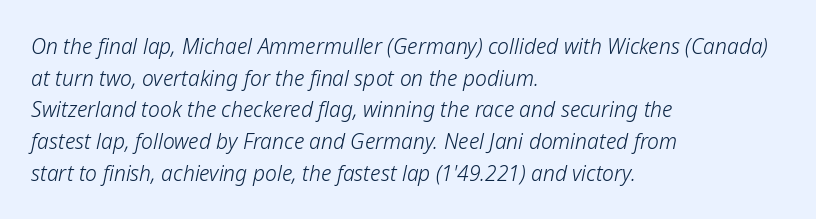
The image shows 21 px text type, italic (leaning right); set left-aligned, normal line spacing (1.51x), normal letter spacing, not underlined.
